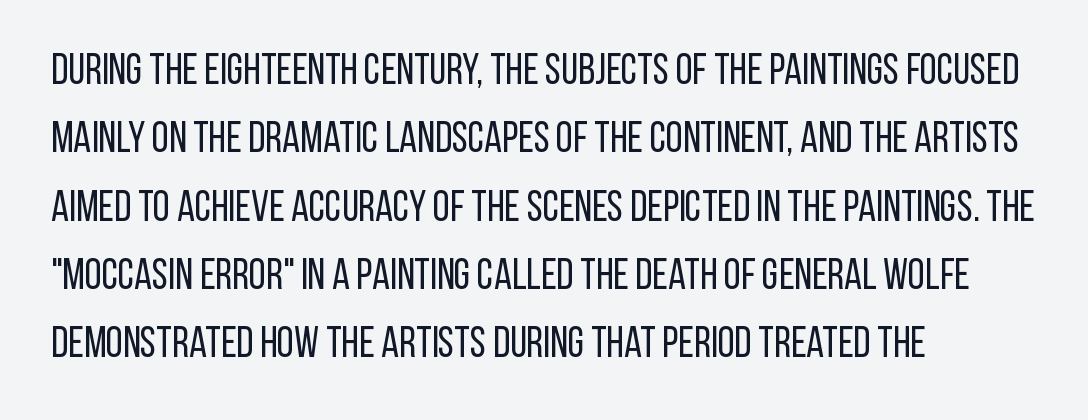
The image shows 43 px regular-weight, condensed sans-serif type, upright; set left-aligned, normal line spacing (1.59x), normal letter spacing, not underlined; low stroke contrast and a large x-height.
